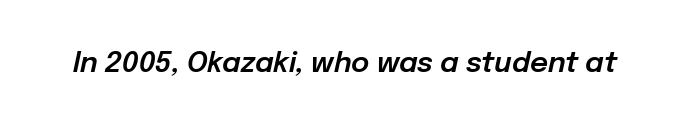
The image shows 28 px text type, italic (leaning right); set normal letter spacing, not underlined; low stroke contrast and a medium x-height.
